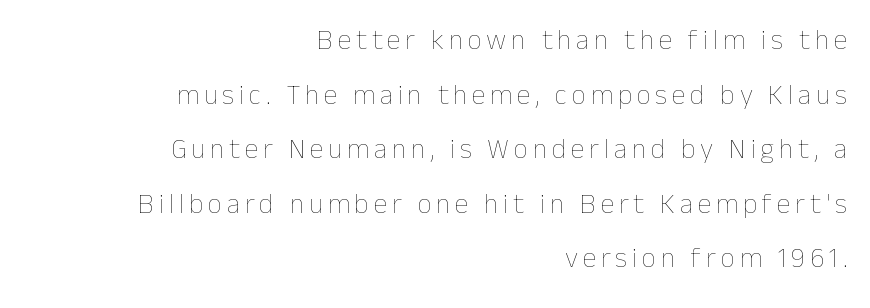
Q: Is the text bold? A: No.
Q: Is the text italic (slanted)? A: No, it is upright.
Q: Is the text underlined? A: No.
Q: How is the paragraph aligned? A: Right-aligned.
Q: Is the spacing between lines tight, normal or loose? A: Loose.
Q: Width (condensed, normal, or wide)? A: Normal.
Q: Stroke contrast? A: Low.
Q: x-height? A: Medium.
Q: Monospaced? A: No.
